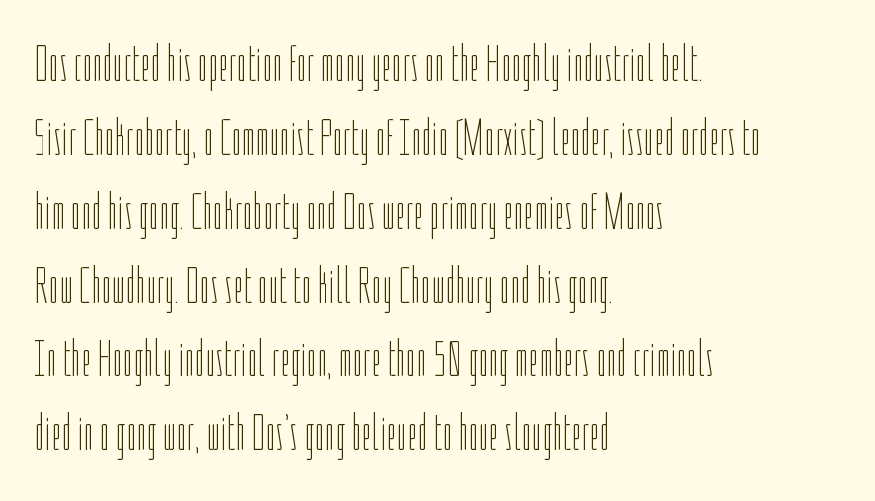
Ink coverage per letter is moderate at most. Honestly, there is no underline to notice here at all. Leading matches the norm, producing a regular column. Ordinary non-slanted type is in use. Note the varied advance widths — an 'i' is clearly narrower than an 'm'.
